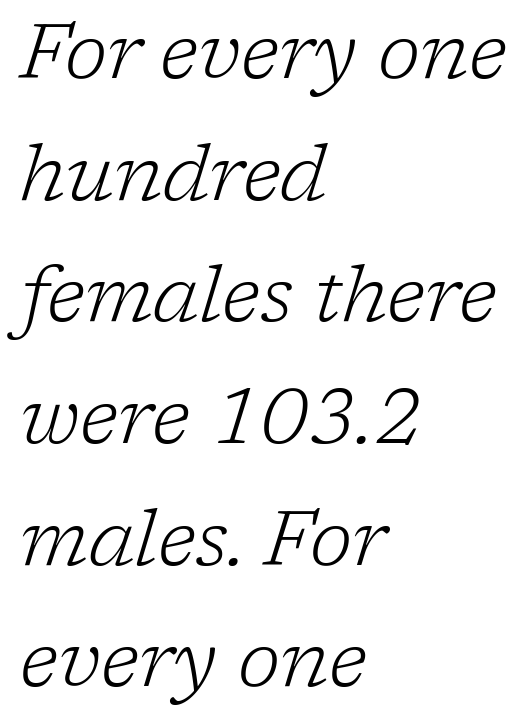
The image shows 78 px light serif type, italic (leaning right); set left-aligned, normal line spacing (1.56x), normal letter spacing, not underlined; low stroke contrast and a medium x-height.
